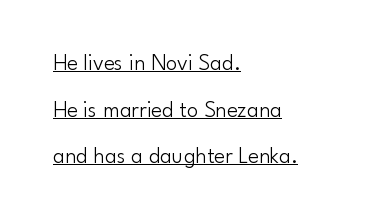
Q: Is the text bold? A: No.
Q: Is the text italic (slanted)? A: No, it is upright.
Q: Is the text underlined? A: Yes.
Q: How is the paragraph aligned? A: Left-aligned.
Q: Is the spacing between letters normal or unusually wide? A: Normal.
Q: Is the spacing between lines tight, normal or loose? A: Loose.
